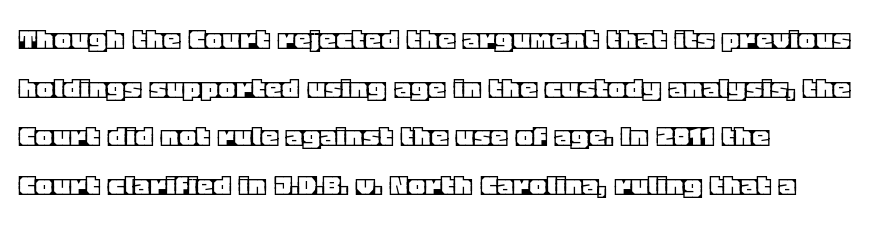
{"italic": "no", "width": "normal", "x_height": "large", "monospaced": "no", "underline": "no", "line_spacing": "normal", "line_spacing_ratio": 1.47, "letter_spacing": "normal", "letter_spacing_em": 0.0, "glyph_px": 33}
